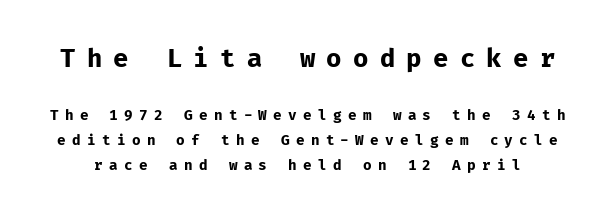
{"italic": "no", "bold": "yes", "underline": "no", "line_spacing_ratio": 1.77, "letter_spacing": "wide", "letter_spacing_em": 0.45, "larger_block": "first", "size_ratio": 1.79, "glyph_px": 25}
